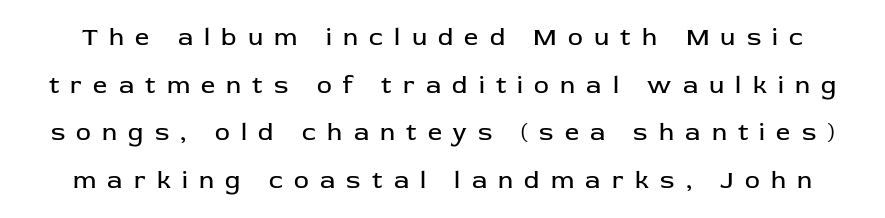
Ordinary non-slanted type is in use. The words here are not underlined. Whoever set this chose breathing room over compactness in the vertical rhythm. Weight: in the light-to-regular range. The line texture is sparse and dotted thanks to wide tracking.
